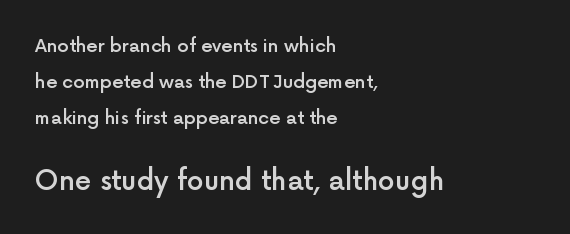
Q: Is the text bold? A: Semi-bold.
Q: Is the text italic (slanted)? A: No, it is upright.
Q: Is the text underlined? A: No.
Q: How is the paragraph aligned? A: Left-aligned.
Q: Is the spacing between letters normal or unusually wide? A: Normal.
Q: Is the spacing between lines tight, normal or loose? A: Loose.
Q: Which block of text is set in a larger size, the first (top) or the second (bottom)? A: The second (bottom) one.
